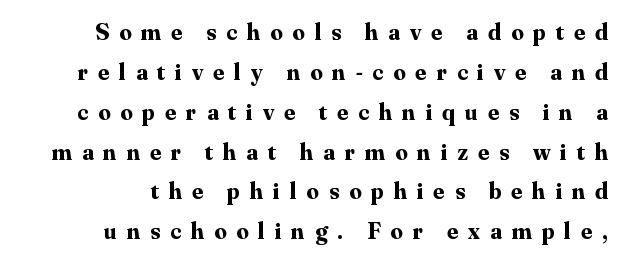
Short note: letters widely spaced. Do the letters lean? They stand straight. Every letter is thick-stroked: bold, no question. Nobody drew a line under any word here. Summary of vertical rhythm: regular, with standard interline spacing.
